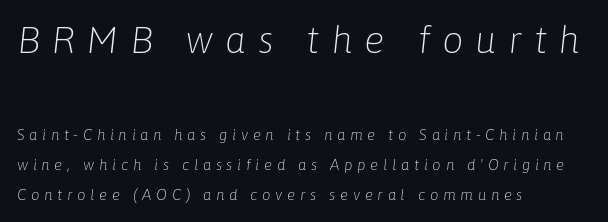
{"italic": "yes", "lean": "right", "slant_degrees": 6, "bold": "no", "weight": "light", "width": "normal", "stroke_contrast": "low", "x_height": "medium", "monospaced": "no", "underline": "no", "align": "left", "line_spacing": "loose", "line_spacing_ratio": 2.03, "letter_spacing": "wide", "letter_spacing_em": 0.31, "larger_block": "first", "size_ratio": 2.53, "glyph_px": 38}
